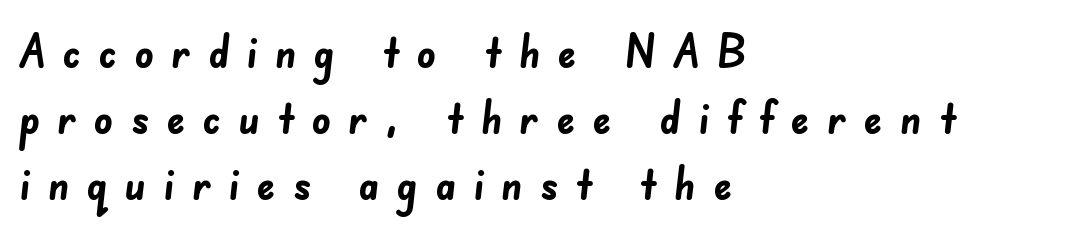
{"serif": "no", "bold": "yes", "weight": "semibold", "width": "normal", "stroke_contrast": "low", "x_height": "small", "monospaced": "no", "underline": "no", "align": "left", "line_spacing": "normal", "line_spacing_ratio": 1.4, "letter_spacing": "wide", "letter_spacing_em": 0.36, "glyph_px": 47}
